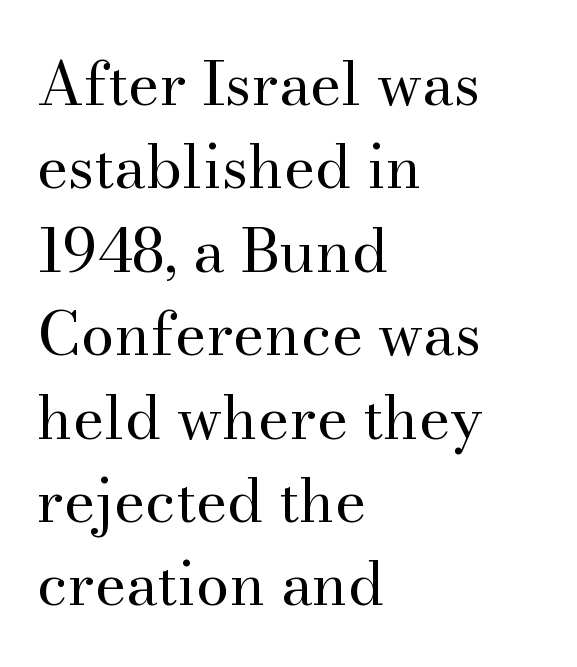
Q: Is the text bold? A: No.
Q: Is the text italic (slanted)? A: No, it is upright.
Q: Is the typeface a serif or a sans-serif typeface? A: Serif.
Q: Is the text underlined? A: No.
Q: How is the paragraph aligned? A: Left-aligned.
Q: Is the spacing between letters normal or unusually wide? A: Normal.
Q: Is the spacing between lines tight, normal or loose? A: Normal.
Q: Width (condensed, normal, or wide)? A: Normal.
Q: Stroke contrast? A: Medium.
Q: x-height? A: Small.
Q: Monospaced? A: No.
